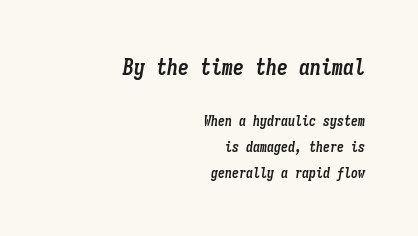
Q: Is the text bold? A: Yes.
Q: Is the text italic (slanted)? A: Yes, it leans right by about 9 degrees.
Q: Is the text underlined? A: No.
Q: How is the paragraph aligned? A: Right-aligned.
Q: Is the spacing between letters normal or unusually wide? A: Normal.
Q: Which block of text is set in a larger size, the first (top) or the second (bottom)? A: The first (top) one.
